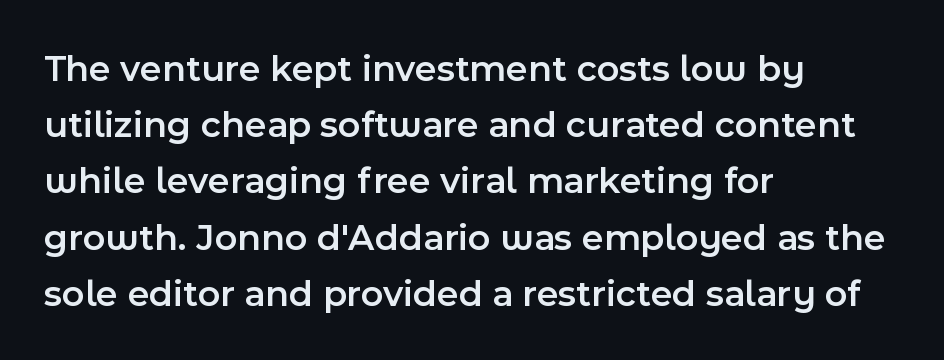
The space between consecutive lines is moderate. Nope, not italic — everything's standing straight. This sample uses plain, unmodified letter spacing. Regarding serifs, this sample does without them. What weight is shown? A semibold, between regular and bold. The gap between lines stays unmarked.
